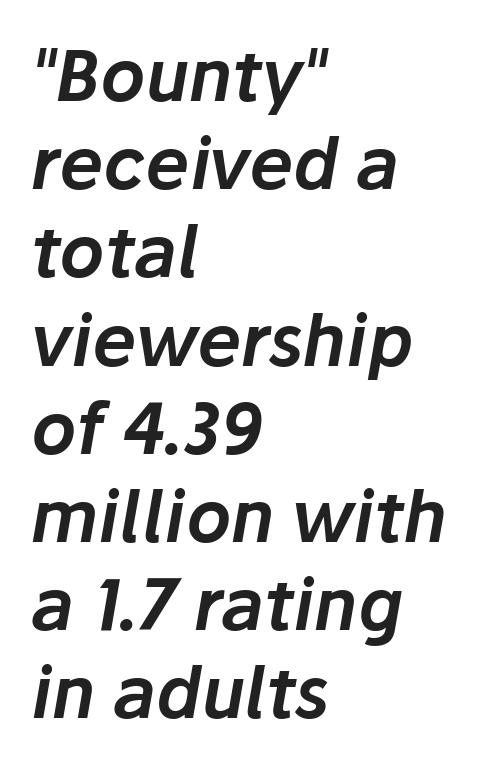
{"italic": "yes", "lean": "right", "slant_degrees": 10, "width": "normal", "stroke_contrast": "low", "x_height": "medium", "monospaced": "no", "underline": "no", "align": "left", "line_spacing": "normal", "line_spacing_ratio": 1.26, "letter_spacing": "normal", "letter_spacing_em": 0.0, "glyph_px": 70}
